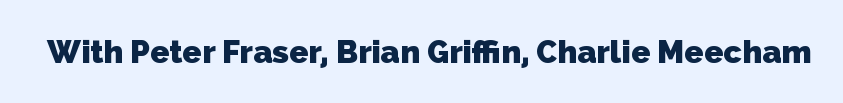
The image shows 32 px heavy sans-serif type; set normal letter spacing, not underlined; low stroke contrast and a medium x-height.
